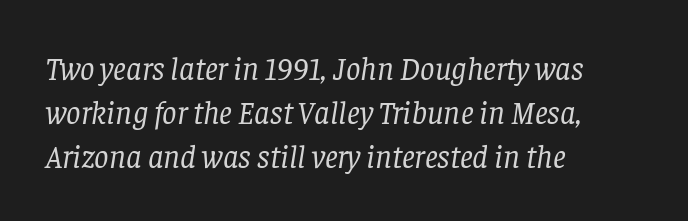
{"serif": "yes", "italic": "yes", "lean": "right", "slant_degrees": 8, "bold": "no", "weight": "regular", "width": "normal", "stroke_contrast": "low", "x_height": "large", "monospaced": "no", "underline": "no", "align": "left", "line_spacing": "normal", "line_spacing_ratio": 1.37, "letter_spacing": "normal", "letter_spacing_em": 0.0, "glyph_px": 32}
